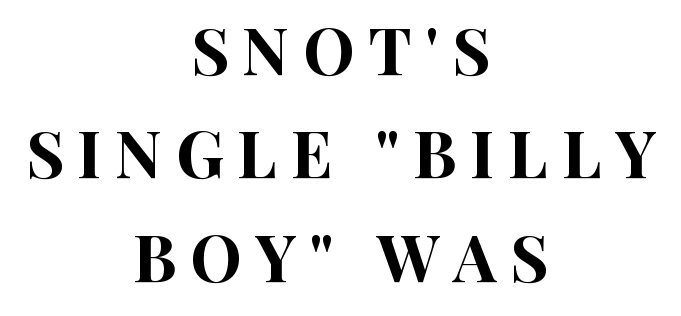
{"serif": "no", "italic": "no", "width": "condensed", "stroke_contrast": "high", "x_height": "large", "monospaced": "no", "underline": "no", "align": "center", "line_spacing": "normal", "line_spacing_ratio": 1.59, "letter_spacing": "wide", "letter_spacing_em": 0.21, "glyph_px": 65}
